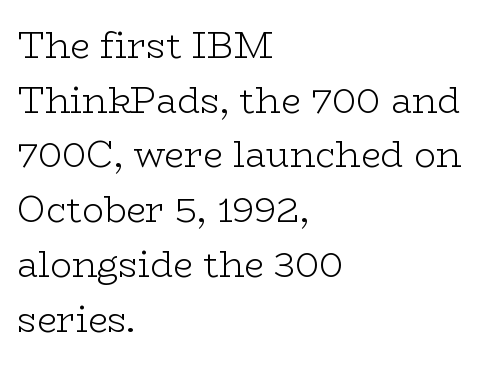
Q: Is the text bold? A: No.
Q: Is the text italic (slanted)? A: No, it is upright.
Q: Is the typeface a serif or a sans-serif typeface? A: Serif.
Q: Is the text underlined? A: No.
Q: How is the paragraph aligned? A: Left-aligned.
Q: Is the spacing between letters normal or unusually wide? A: Normal.
Q: Is the spacing between lines tight, normal or loose? A: Normal.
Q: Width (condensed, normal, or wide)? A: Wide.
Q: Stroke contrast? A: Low.
Q: x-height? A: Medium.
Q: Monospaced? A: No.
